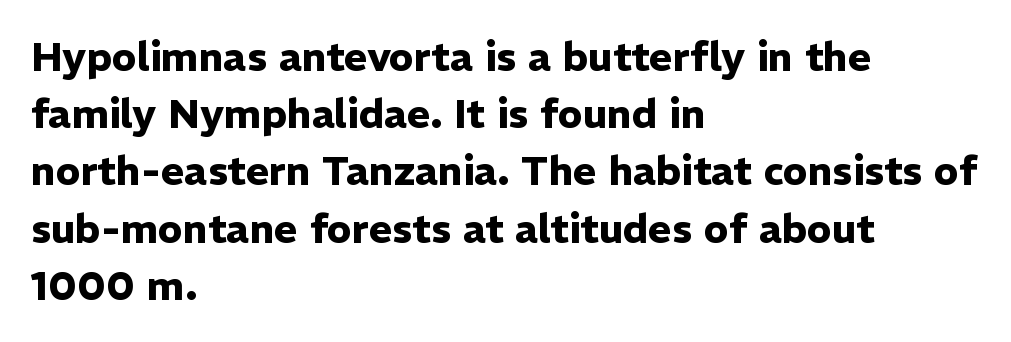
{"serif": "no", "italic": "no", "bold": "yes", "weight": "heavy", "width": "normal", "stroke_contrast": "low", "x_height": "medium", "monospaced": "no", "underline": "no", "align": "left", "line_spacing": "normal", "line_spacing_ratio": 1.43, "letter_spacing": "normal", "letter_spacing_em": 0.0, "glyph_px": 40}
